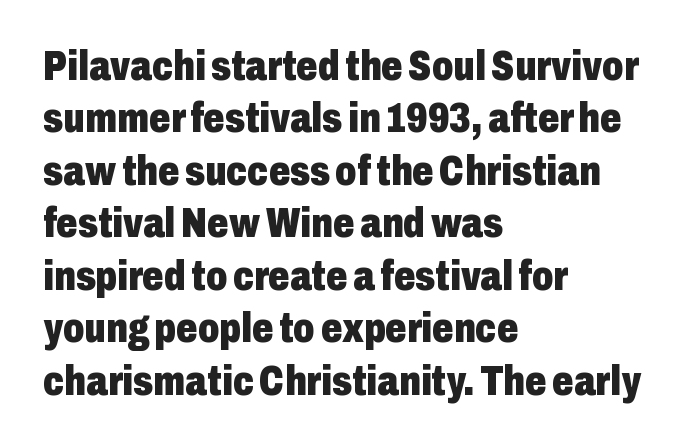
Q: Is the text bold? A: Yes.
Q: Is the text italic (slanted)? A: No, it is upright.
Q: Is the typeface a serif or a sans-serif typeface? A: Sans-serif.
Q: Is the text underlined? A: No.
Q: How is the paragraph aligned? A: Left-aligned.
Q: Is the spacing between letters normal or unusually wide? A: Normal.
Q: Is the spacing between lines tight, normal or loose? A: Normal.
Q: Width (condensed, normal, or wide)? A: Condensed.
Q: Stroke contrast? A: Low.
Q: x-height? A: Medium.
Q: Monospaced? A: No.
